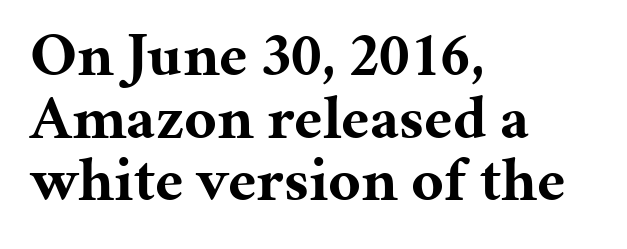
Q: Is the text bold? A: Yes.
Q: Is the text italic (slanted)? A: No, it is upright.
Q: Is the typeface a serif or a sans-serif typeface? A: Serif.
Q: Is the text underlined? A: No.
Q: How is the paragraph aligned? A: Left-aligned.
Q: Is the spacing between letters normal or unusually wide? A: Normal.
Q: Is the spacing between lines tight, normal or loose? A: Tight.
Q: Width (condensed, normal, or wide)? A: Normal.
Q: Stroke contrast? A: Medium.
Q: x-height? A: Medium.
Q: Monospaced? A: No.
